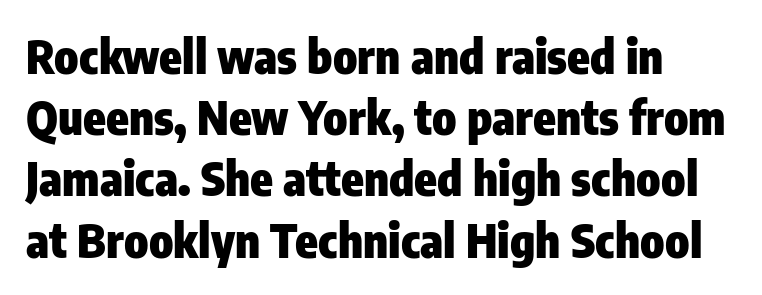
Q: Is the text bold? A: Yes.
Q: Is the text italic (slanted)? A: No, it is upright.
Q: Is the typeface a serif or a sans-serif typeface? A: Sans-serif.
Q: Is the text underlined? A: No.
Q: How is the paragraph aligned? A: Left-aligned.
Q: Is the spacing between letters normal or unusually wide? A: Normal.
Q: Is the spacing between lines tight, normal or loose? A: Normal.
Q: Width (condensed, normal, or wide)? A: Condensed.
Q: Stroke contrast? A: Low.
Q: x-height? A: Medium.
Q: Monospaced? A: No.
